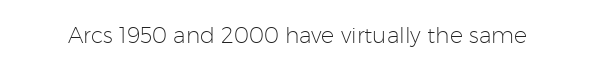
The image shows 22 px text type, upright; set normal letter spacing, not underlined.
